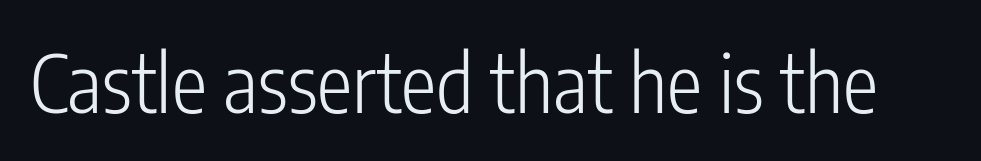
A roman cut, with each character standing at attention. Nothing unusual about the tracking: characters are spaced as the font intends. The specimen omits any rule beneath the text block's lines. The font family rendered here belongs to the sans-serif group. You could not count columns in this text — the font is proportionally spaced.
